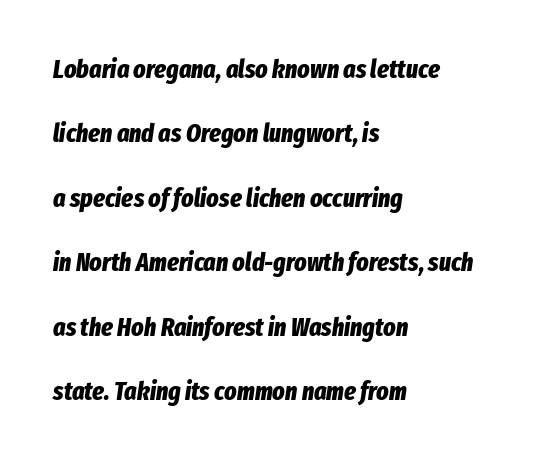
{"italic": "yes", "lean": "right", "slant_degrees": 8, "bold": "yes", "underline": "no", "align": "left", "line_spacing": "loose", "line_spacing_ratio": 2.48, "letter_spacing": "normal", "letter_spacing_em": 0.0, "glyph_px": 26}
